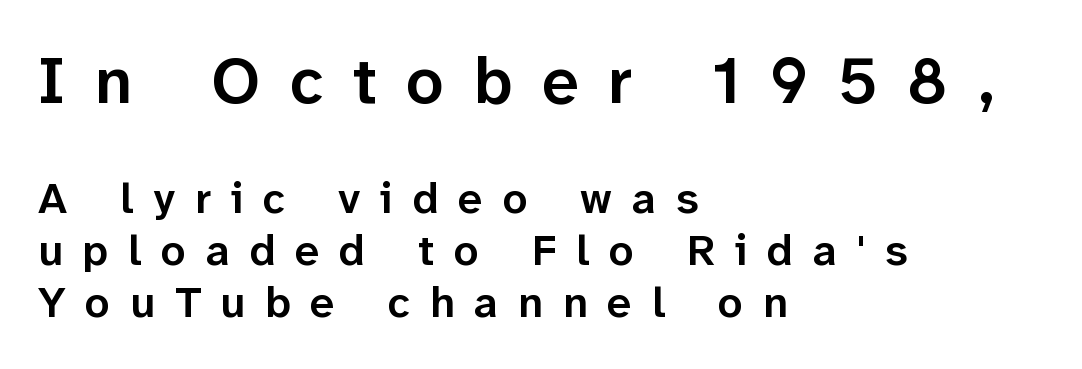
The image shows 66 px semibold sans-serif type, upright; set left-aligned, line spacing 1.18x, unusually wide letter spacing (+0.45 em), not underlined; the first (top) block is 1.5x larger; low stroke contrast and a medium x-height.
